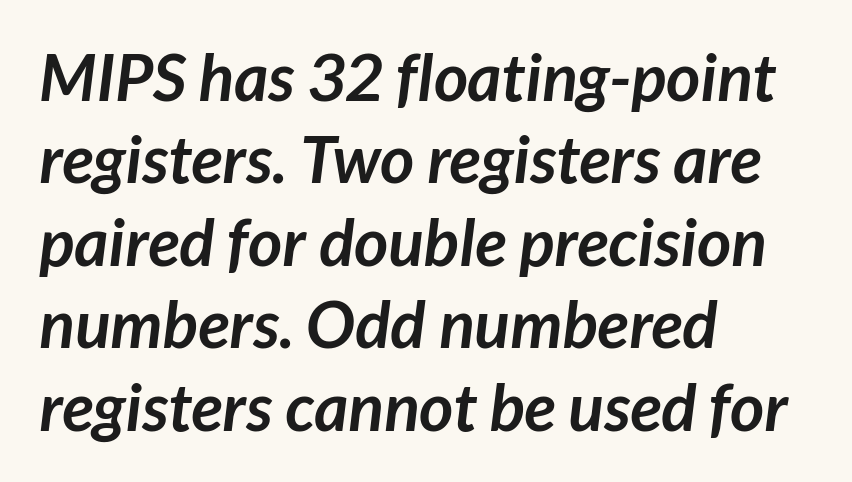
The image shows 66 px semibold sans-serif type; set left-aligned, normal line spacing (1.25x), normal letter spacing, not underlined; low stroke contrast and a medium x-height.
